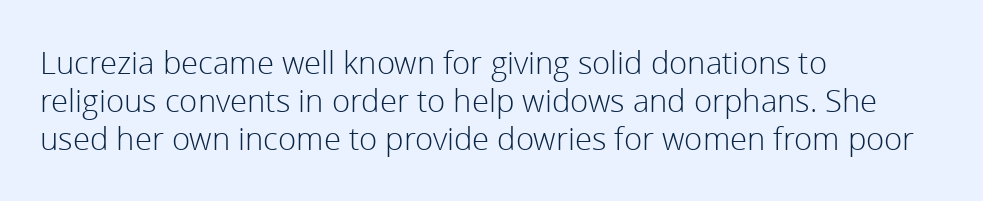
Q: Is the text bold? A: No.
Q: Is the text italic (slanted)? A: No, it is upright.
Q: Is the typeface a serif or a sans-serif typeface? A: Sans-serif.
Q: Is the text underlined? A: No.
Q: How is the paragraph aligned? A: Left-aligned.
Q: Is the spacing between letters normal or unusually wide? A: Normal.
Q: Width (condensed, normal, or wide)? A: Normal.
Q: x-height? A: Medium.
Q: Monospaced? A: No.
